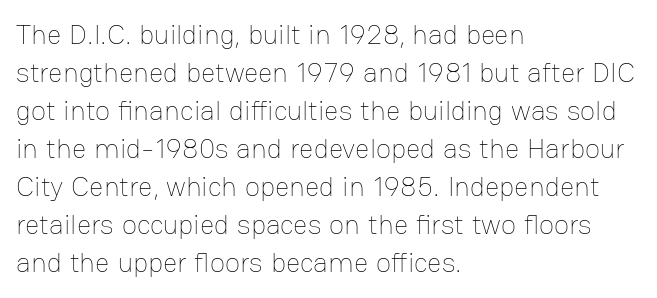
The image shows 28 px thin type, upright; set left-aligned, normal line spacing (1.36x), normal letter spacing, not underlined; low stroke contrast and a medium x-height.
